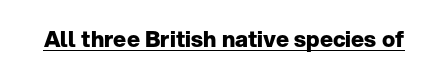
The face used here is rendered with its standard letterfit. These lines were composed using upright roman letters. Strokes here are thick enough to call this a true bold. Is there an underline? Yes — a line sits under the letters.
